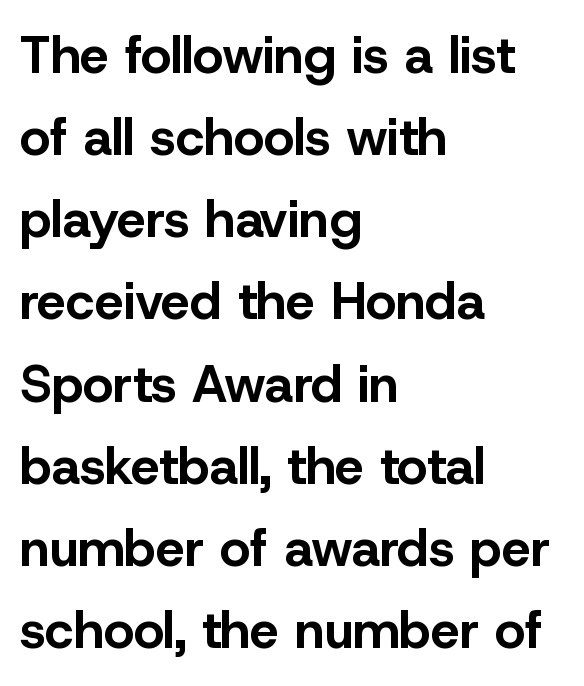
It's the straight-up-and-down kind of type. These lines are set flush left with a ragged right edge. The face used here is proportionally spaced, like ordinary book or web type. Compared with an ordinary text face, these strokes are far heavier — a full bold. Does the leading feel generous? No, just average.
